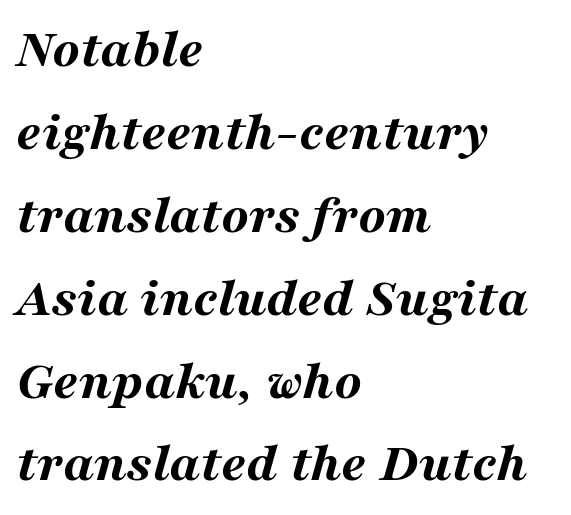
The image shows 56 px bold, wide type, italic (leaning right); set left-aligned, normal line spacing (1.48x), normal letter spacing, not underlined; medium stroke contrast and a medium x-height.
